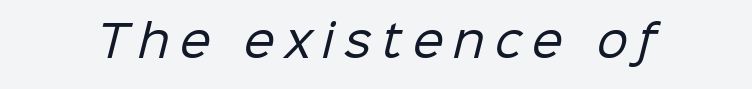
The image shows 44 px regular-weight sans-serif type; set unusually wide letter spacing (+0.23 em), not underlined; low stroke contrast and a medium x-height.
